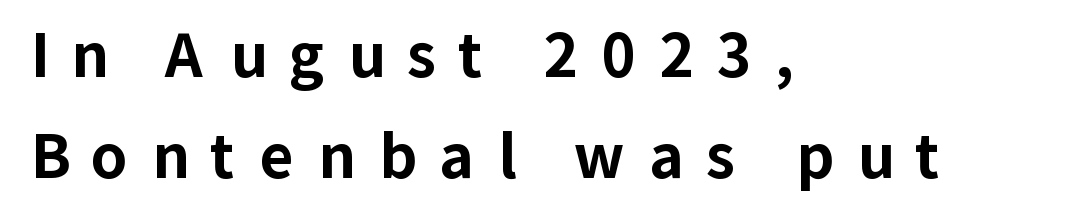
{"serif": "no", "italic": "no", "bold": "yes", "weight": "bold", "width": "normal", "stroke_contrast": "low", "x_height": "medium", "monospaced": "no", "underline": "no", "align": "left", "line_spacing_ratio": 1.72, "letter_spacing": "wide", "letter_spacing_em": 0.39, "glyph_px": 59}
